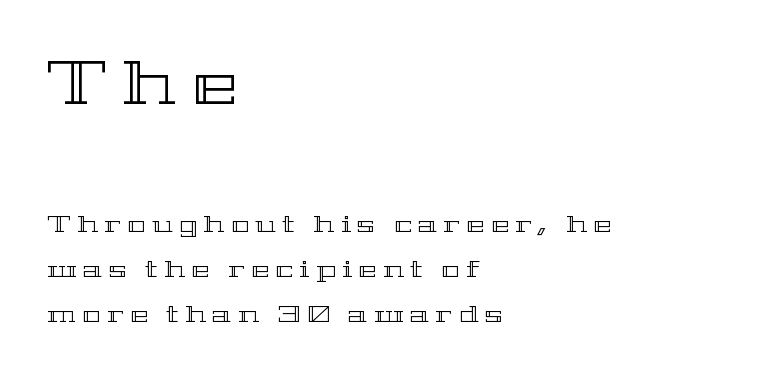
{"italic": "no", "width": "wide", "x_height": "medium", "monospaced": "no", "underline": "no", "align": "left", "line_spacing_ratio": 1.86, "letter_spacing": "wide", "letter_spacing_em": 0.27, "larger_block": "first", "size_ratio": 2.54, "glyph_px": 61}
